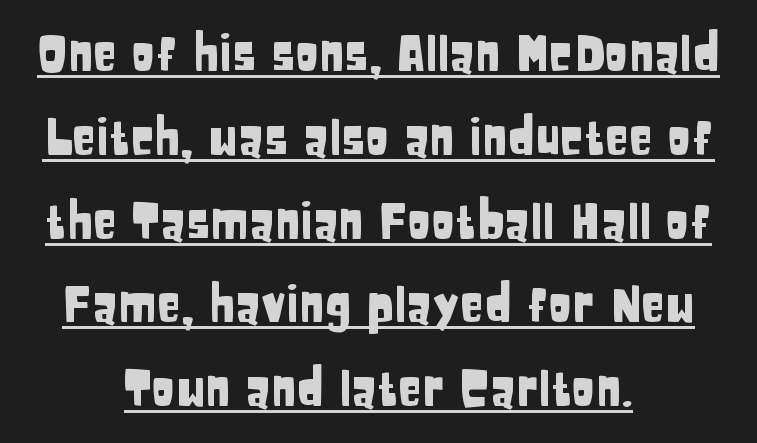
In designer terms, the underline attribute is active on this setting. It's the straight-up-and-down kind of type. The rendering shows plain stroke endings on the letterforms — a sans-serif design. Horizontal alignment here is central, giving a formal, balanced look. The gaps between neighbouring characters are ordinary and unremarkable.
